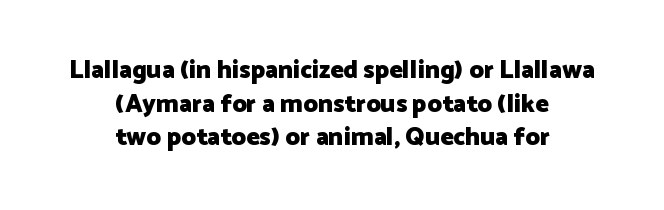
The image shows 25 px bold type, upright; set centered, normal line spacing (1.35x), normal letter spacing, not underlined.
